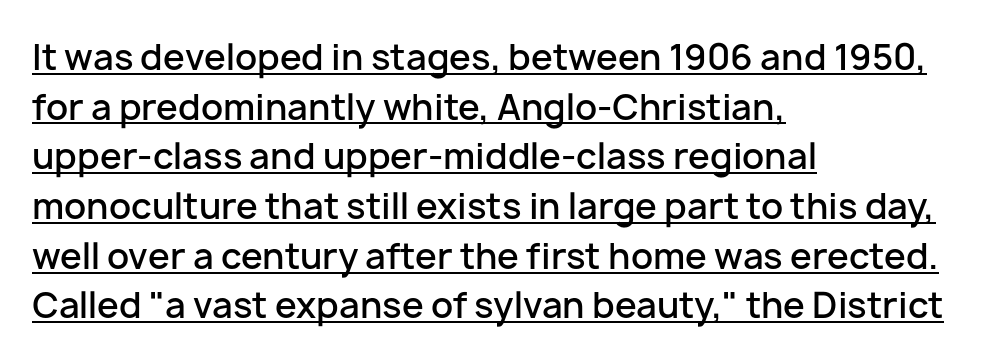
The image shows 35 px semibold sans-serif type, upright; set left-aligned, normal line spacing (1.42x), normal letter spacing, underlined; low stroke contrast and a medium x-height.
